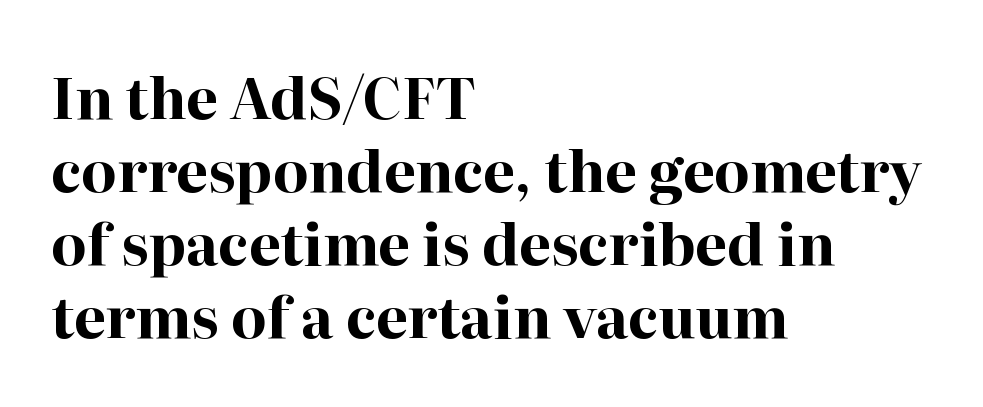
{"serif": "yes", "italic": "no", "bold": "yes", "weight": "bold", "width": "normal", "stroke_contrast": "high", "x_height": "medium", "monospaced": "no", "underline": "no", "align": "left", "line_spacing": "normal", "line_spacing_ratio": 1.28, "letter_spacing": "normal", "letter_spacing_em": 0.0, "glyph_px": 57}
